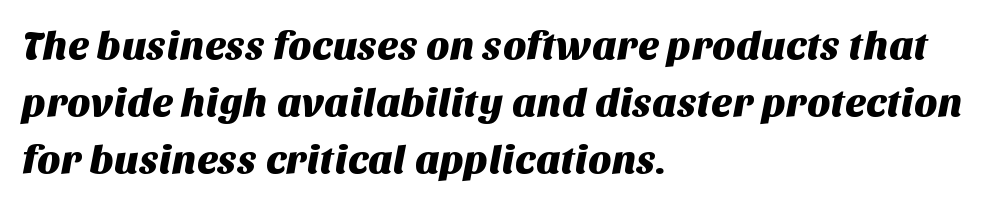
Q: Is the typeface a serif or a sans-serif typeface? A: Sans-serif.
Q: Is the text underlined? A: No.
Q: How is the paragraph aligned? A: Left-aligned.
Q: Is the spacing between letters normal or unusually wide? A: Normal.
Q: Is the spacing between lines tight, normal or loose? A: Normal.
Q: Width (condensed, normal, or wide)? A: Normal.
Q: Stroke contrast? A: Medium.
Q: x-height? A: Large.
Q: Monospaced? A: No.
